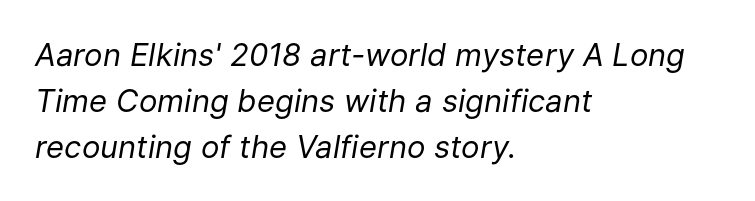
The image shows 31 px regular-weight type, italic (leaning right); set left-aligned, normal line spacing (1.48x), normal letter spacing, not underlined; low stroke contrast and a medium x-height.
